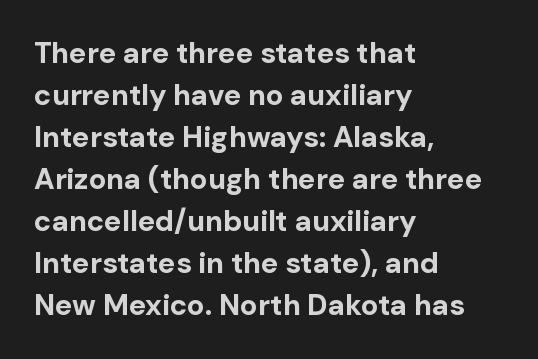
The string is rendered with underlining switched off. Strokes here are thick enough to call this a true bold. Each letter keeps its own natural width here, so spacing adapts to shape. One glance says typical: line gaps are just what's usual.
